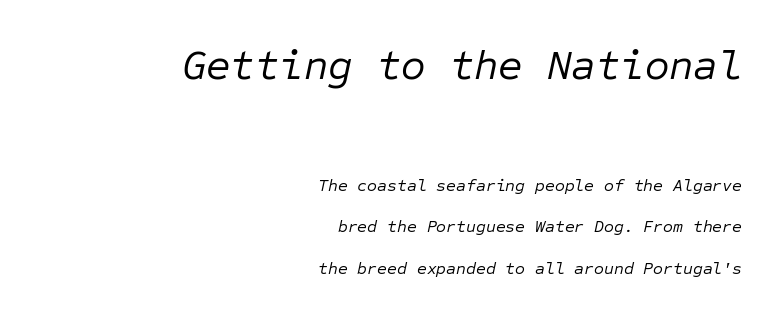
The image shows 42 px regular-weight type, italic (leaning right), monospaced; set right-aligned, loose line spacing (2.42x), normal letter spacing, not underlined; the first (top) block is 2.47x larger; low stroke contrast and a medium x-height.
